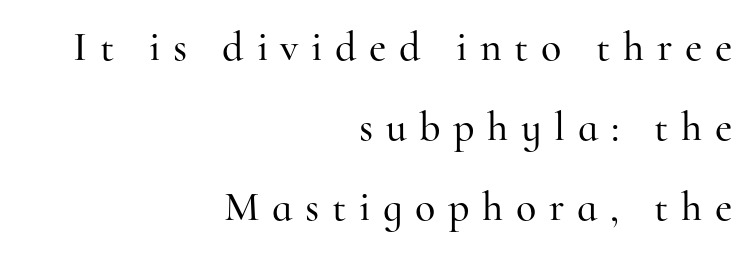
{"serif": "yes", "italic": "no", "width": "normal", "stroke_contrast": "high", "x_height": "small", "monospaced": "no", "underline": "no", "align": "right", "line_spacing": "loose", "line_spacing_ratio": 1.91, "letter_spacing": "wide", "letter_spacing_em": 0.3, "glyph_px": 42}
